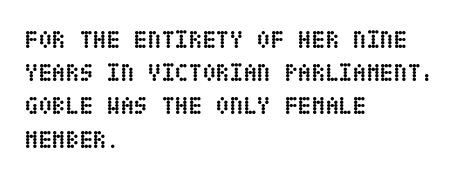
The image shows 25 px bold type, upright; set left-aligned, normal line spacing (1.33x), normal letter spacing, not underlined.
